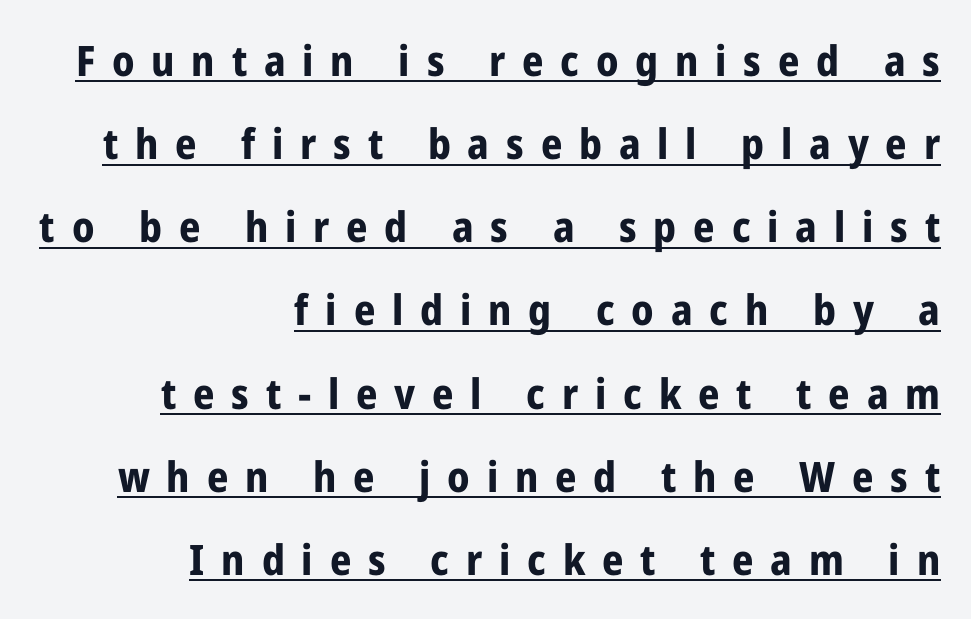
{"serif": "no", "italic": "no", "bold": "yes", "weight": "bold", "width": "condensed", "stroke_contrast": "low", "x_height": "medium", "monospaced": "no", "underline": "yes", "align": "right", "line_spacing": "loose", "line_spacing_ratio": 1.98, "letter_spacing": "wide", "letter_spacing_em": 0.4, "glyph_px": 42}
